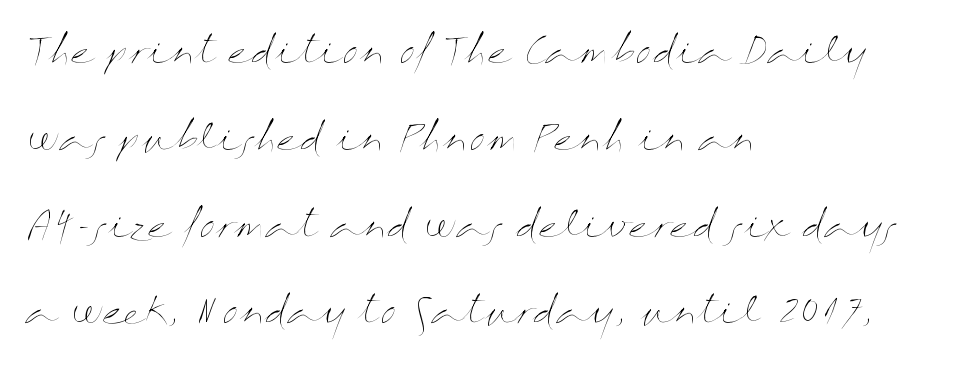
Q: Is the text bold? A: No.
Q: Is the text italic (slanted)? A: Yes.
Q: Is the text underlined? A: No.
Q: How is the paragraph aligned? A: Left-aligned.
Q: Is the spacing between letters normal or unusually wide? A: Normal.
Q: Is the spacing between lines tight, normal or loose? A: Loose.
Q: Width (condensed, normal, or wide)? A: Wide.
Q: Stroke contrast? A: Medium.
Q: x-height? A: Medium.
Q: Monospaced? A: No.
